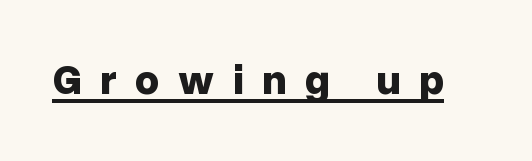
The image shows 42 px bold sans-serif type, upright; set unusually wide letter spacing (+0.44 em), underlined; low stroke contrast and a medium x-height.
